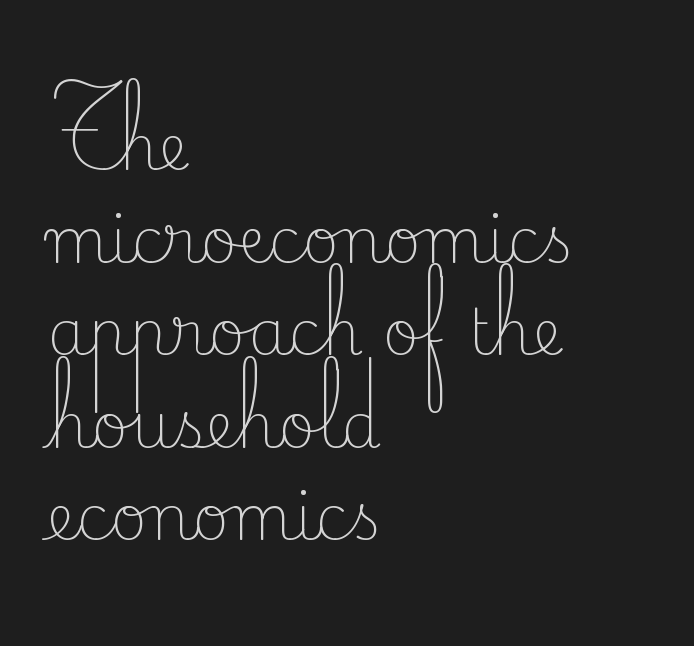
Weight: in the light-to-regular range. Casual observation: everything's shoved over to the left. A typesetter would label this face a serif. Looks like regular typesetting: each glyph gets only the width it needs. Type without underlining.
